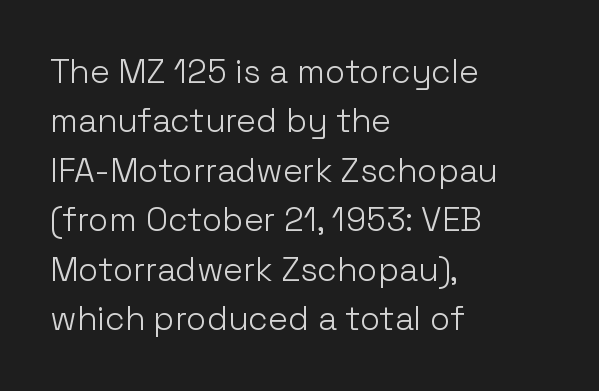
{"serif": "no", "italic": "no", "bold": "no", "weight": "light", "width": "normal", "stroke_contrast": "low", "x_height": "medium", "monospaced": "no", "underline": "no", "align": "left", "line_spacing": "normal", "line_spacing_ratio": 1.5, "letter_spacing": "normal", "letter_spacing_em": 0.0, "glyph_px": 33}
